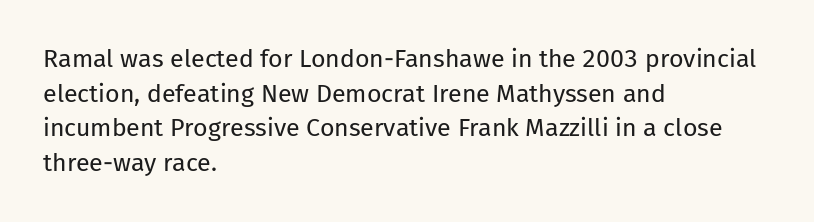
The image shows 25 px text type, upright; set left-aligned, normal line spacing (1.39x), normal letter spacing, not underlined.
